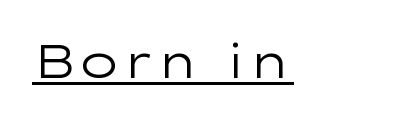
The letterforms sit at book weight or below. Honestly, the underline is the first thing you notice here. Is the block centered? No — it sits flush against the left margin. Quick note: not italic, upright. Do the characters align in a grid? No, the font is proportional. Serifs: no, the terminals of the letterforms are clean.
